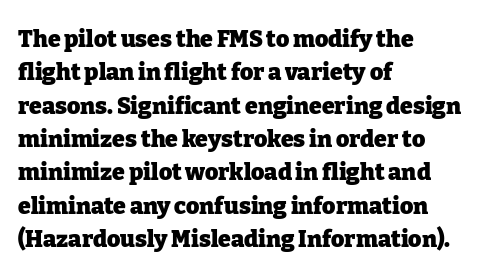
{"italic": "no", "bold": "yes", "underline": "no", "align": "left", "line_spacing": "normal", "line_spacing_ratio": 1.45, "letter_spacing": "normal", "letter_spacing_em": 0.0, "glyph_px": 23}
